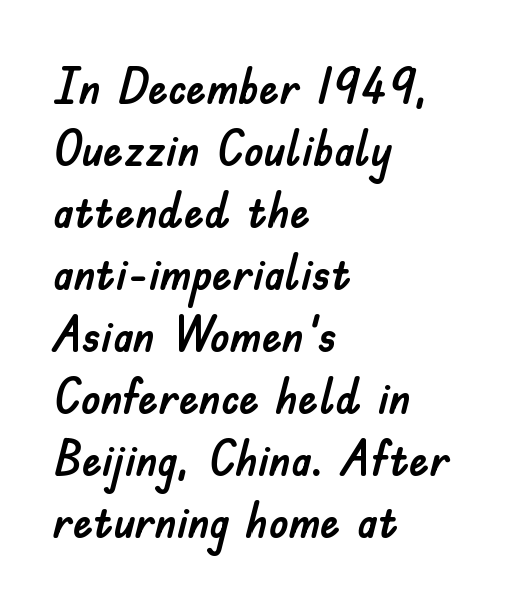
Q: Is the text italic (slanted)? A: Yes.
Q: Is the typeface a serif or a sans-serif typeface? A: Sans-serif.
Q: Is the text underlined? A: No.
Q: How is the paragraph aligned? A: Left-aligned.
Q: Is the spacing between letters normal or unusually wide? A: Normal.
Q: Width (condensed, normal, or wide)? A: Normal.
Q: Stroke contrast? A: Low.
Q: x-height? A: Small.
Q: Monospaced? A: No.
